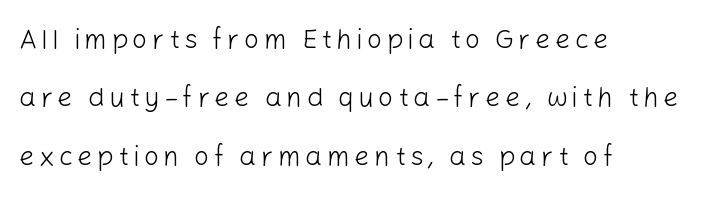
{"italic": "no", "bold": "no", "underline": "no", "align": "left", "line_spacing": "loose", "line_spacing_ratio": 2.16, "glyph_px": 27}
